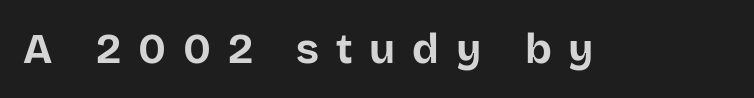
The image shows 42 px bold sans-serif type, upright; set unusually wide letter spacing (+0.4 em), not underlined; low stroke contrast and a large x-height.
